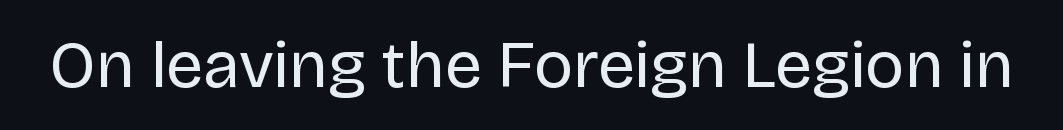
{"serif": "no", "italic": "no", "bold": "no", "weight": "regular", "width": "normal", "stroke_contrast": "low", "x_height": "large", "monospaced": "no", "underline": "no", "letter_spacing": "normal", "letter_spacing_em": 0.0, "glyph_px": 66}
